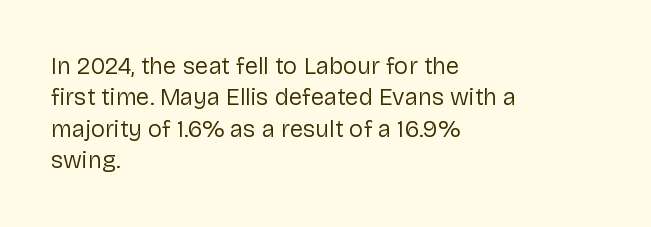
{"italic": "no", "bold": "no", "underline": "no", "align": "left", "line_spacing": "normal", "line_spacing_ratio": 1.31, "letter_spacing": "normal", "letter_spacing_em": 0.0, "glyph_px": 24}
